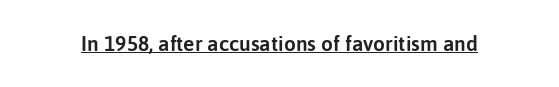
Students, note that the glyphs here touch the page at normal intervals. Does a line run under the words? Yes, clearly. Designer's note — italics off, roman on.
